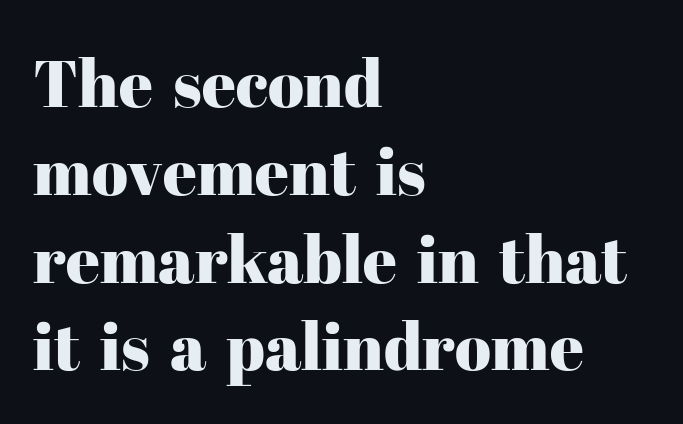
The glyphs are unaccompanied by any horizontal stroke below them. Baseline-to-baseline distance is the conventional proportion of letter height. Horizontally, the lines are justified to the leading edge only. The face used here is seriffed, in the tradition of book romans. Nothing unusual about the tracking: characters are spaced as the font intends. These lines are rendered in a variable-pitch font.
